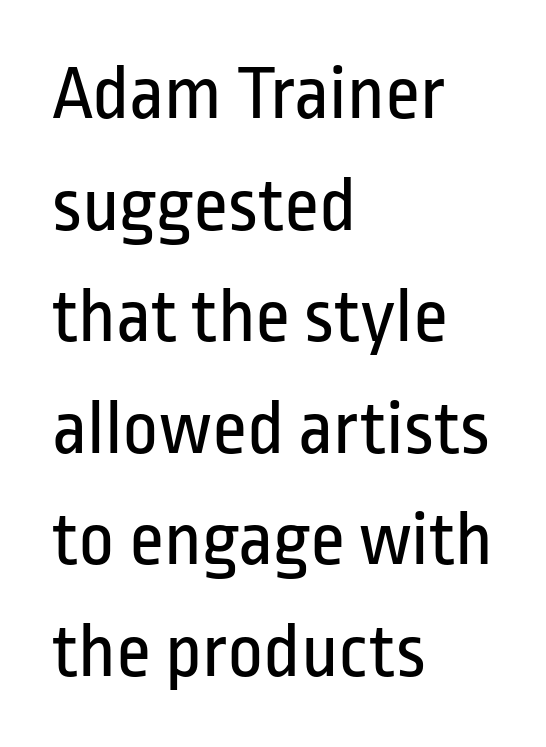
The setting favours the left margin, as ordinary paragraphs usually do. Students, note that the glyphs here touch the page at normal intervals. Letterform terminals end flat and unadorned throughout the passage. Looks like regular typesetting: each glyph gets only the width it needs. Glance below the letters and you will spot only blank space.
